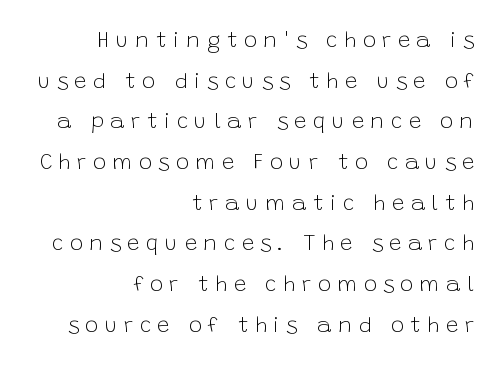
Q: Is the text bold? A: No.
Q: Is the text italic (slanted)? A: No, it is upright.
Q: Is the text underlined? A: No.
Q: How is the paragraph aligned? A: Right-aligned.
Q: Is the spacing between letters normal or unusually wide? A: Unusually wide.
